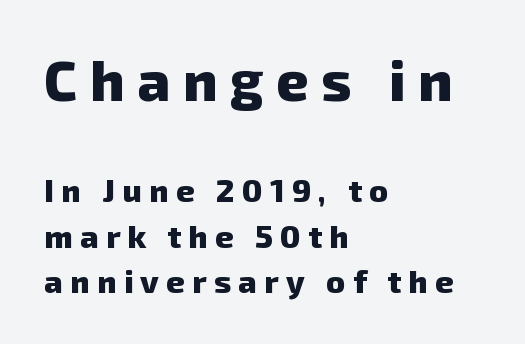
Nope, no serifs anywhere on these letters. Heft: maximum for text — a bold. Regular leading. Is the letter spacing exaggerated? Yes — the characters are pushed far apart. Varying glyph widths throughout — classic text-font behaviour.
